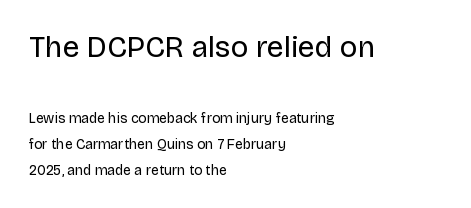
This rendering features lettering with no underline. The weight tops out at a normal text grade. Which of the two is more prominent by size? The first, at the top. Leftover space on each line is placed entirely after the last word. The letters sit at their default tracking, neither squeezed nor spread.
